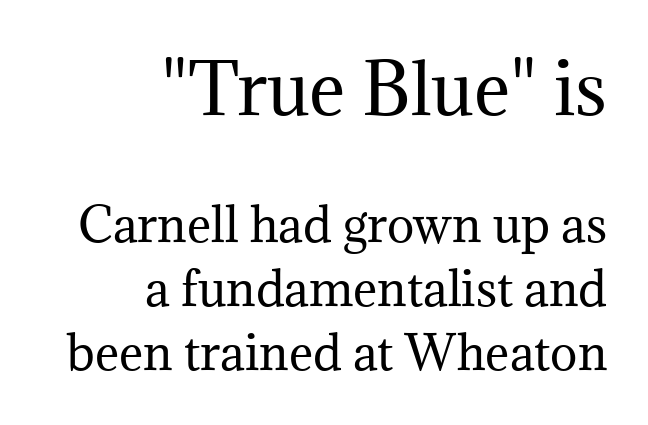
All the whitespace from short lines collects on the left. Characters remain perfectly vertical along every line. Reading top to bottom, the characters get smaller at the block break. Decoration check: the copy has no underline.
